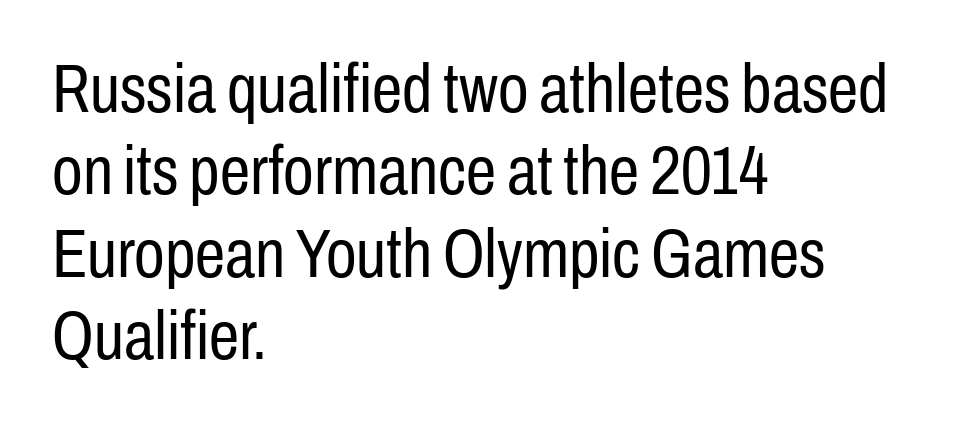
No extra tracking has been applied to these lines. The compositor pushed each line to the left boundary. Stroke thickness stays within the range of a standard reading face or lighter. This is roman type, the default non-slanted kind.
